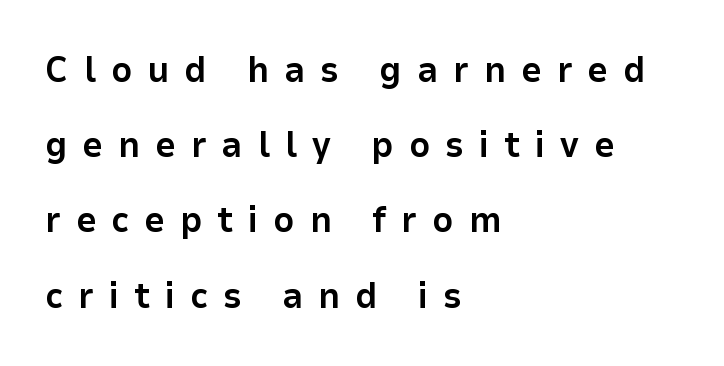
The image shows 36 px bold sans-serif type, upright; set left-aligned, loose line spacing (2.09x), unusually wide letter spacing (+0.42 em), not underlined; low stroke contrast and a medium x-height.
